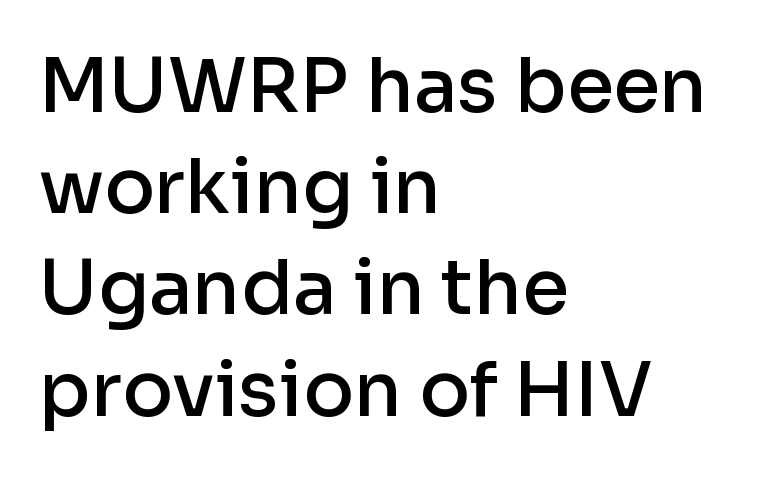
The image shows 75 px semibold sans-serif type, upright; set left-aligned, normal line spacing (1.35x), normal letter spacing, not underlined; low stroke contrast and a medium x-height.
